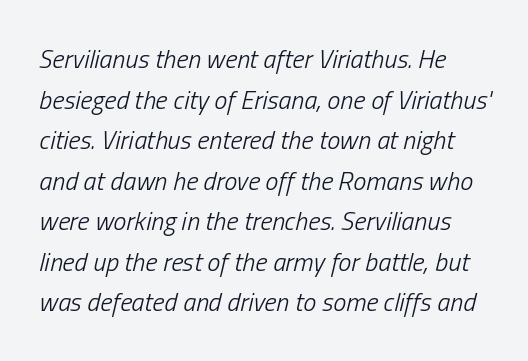
Q: Is the text bold? A: No.
Q: Is the text italic (slanted)? A: Yes, it leans right by about 13 degrees.
Q: Is the text underlined? A: No.
Q: Is the spacing between letters normal or unusually wide? A: Normal.
Q: Is the spacing between lines tight, normal or loose? A: Normal.
